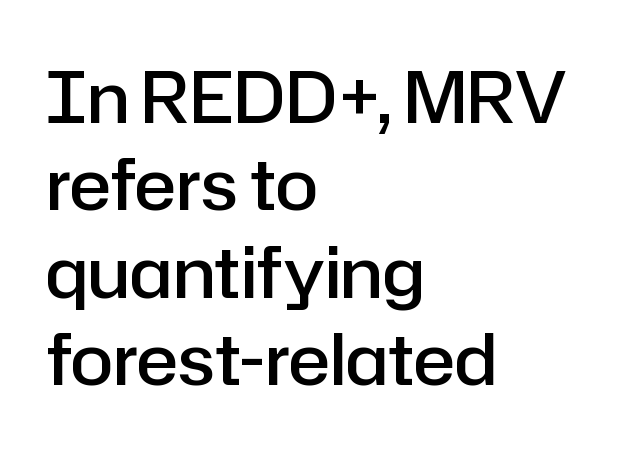
The zone under the glyphs is completely vacant. The font's upright variant was chosen for this text. Here the designer chose a conventional face with non-uniform glyph widths. The leading is moderate, giving the passage an even texture. Line starts are locked; line ends wander.
